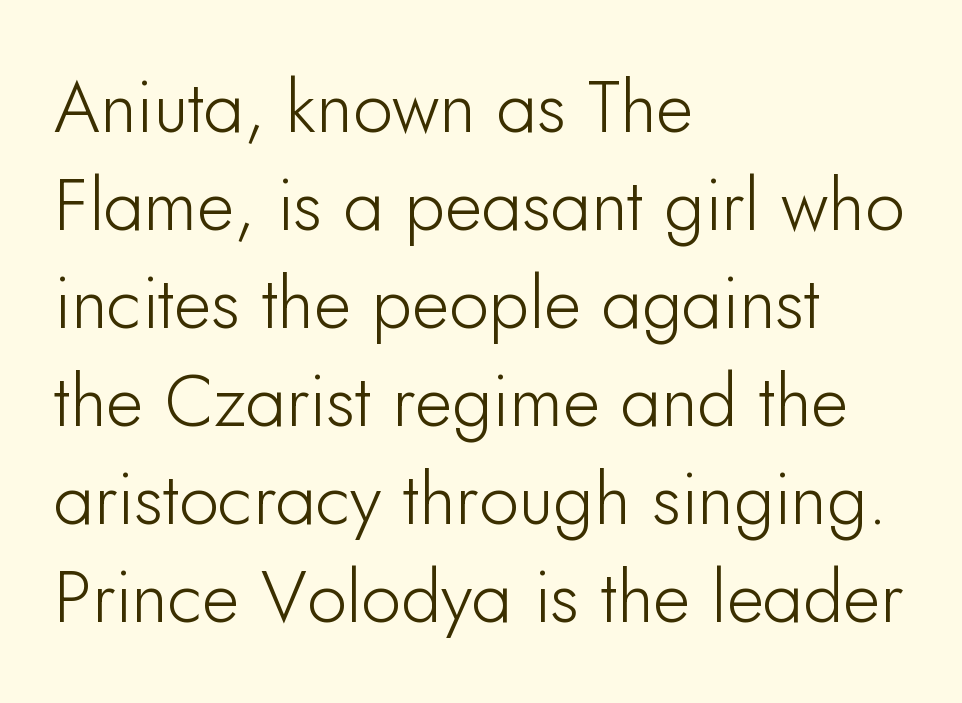
Notice how the passage keeps a crisp vertical edge on the left only. A typesetter would call this proportional, since set widths differ per character. Regular leading. The line texture is even and compact thanks to regular tracking. The space directly below the letters is spotless.
